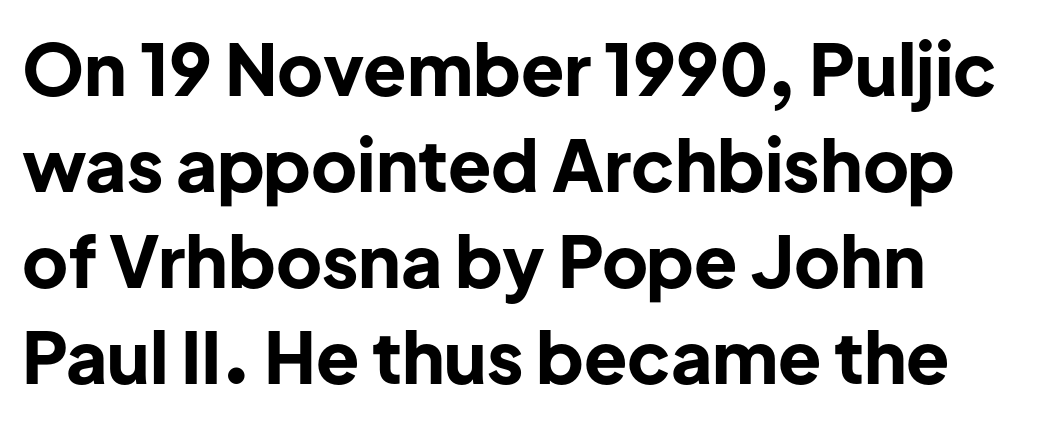
Q: Is the text bold? A: Yes.
Q: Is the text italic (slanted)? A: No, it is upright.
Q: Is the typeface a serif or a sans-serif typeface? A: Sans-serif.
Q: Is the text underlined? A: No.
Q: How is the paragraph aligned? A: Left-aligned.
Q: Is the spacing between letters normal or unusually wide? A: Normal.
Q: Is the spacing between lines tight, normal or loose? A: Normal.
Q: Width (condensed, normal, or wide)? A: Normal.
Q: Stroke contrast? A: Low.
Q: x-height? A: Medium.
Q: Monospaced? A: No.
